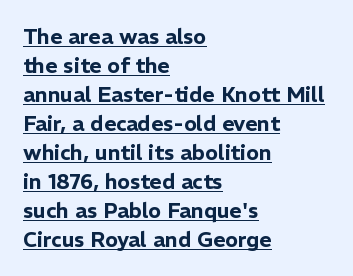
{"italic": "no", "underline": "yes", "align": "left", "line_spacing": "normal", "line_spacing_ratio": 1.38, "letter_spacing": "normal", "letter_spacing_em": 0.0, "glyph_px": 21}
